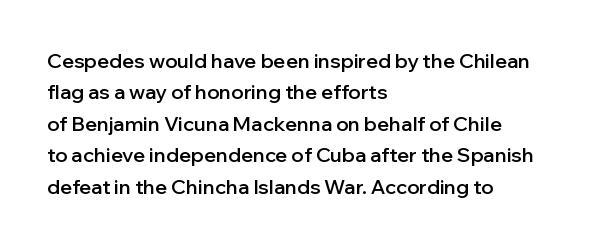
Q: Is the text bold? A: Semi-bold.
Q: Is the text italic (slanted)? A: No, it is upright.
Q: Is the text underlined? A: No.
Q: How is the paragraph aligned? A: Left-aligned.
Q: Is the spacing between letters normal or unusually wide? A: Normal.
Q: Is the spacing between lines tight, normal or loose? A: Normal.
